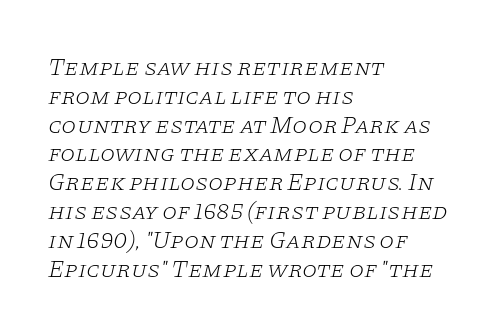
{"italic": "yes", "lean": "right", "slant_degrees": 11, "bold": "no", "underline": "no", "align": "left", "line_spacing_ratio": 1.2, "letter_spacing": "normal", "letter_spacing_em": 0.0, "glyph_px": 24}
